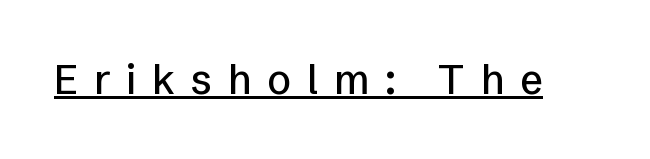
{"serif": "no", "italic": "no", "width": "normal", "stroke_contrast": "low", "x_height": "medium", "monospaced": "no", "underline": "yes", "letter_spacing": "wide", "letter_spacing_em": 0.4, "glyph_px": 40}
